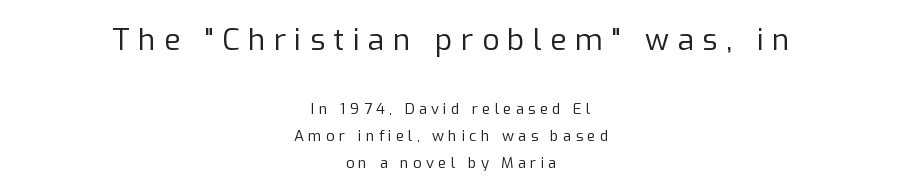
{"serif": "no", "italic": "no", "bold": "no", "weight": "regular", "width": "normal", "stroke_contrast": "low", "x_height": "medium", "monospaced": "no", "underline": "no", "align": "center", "line_spacing_ratio": 1.82, "letter_spacing": "wide", "letter_spacing_em": 0.28, "larger_block": "first", "size_ratio": 2.0, "glyph_px": 30}
